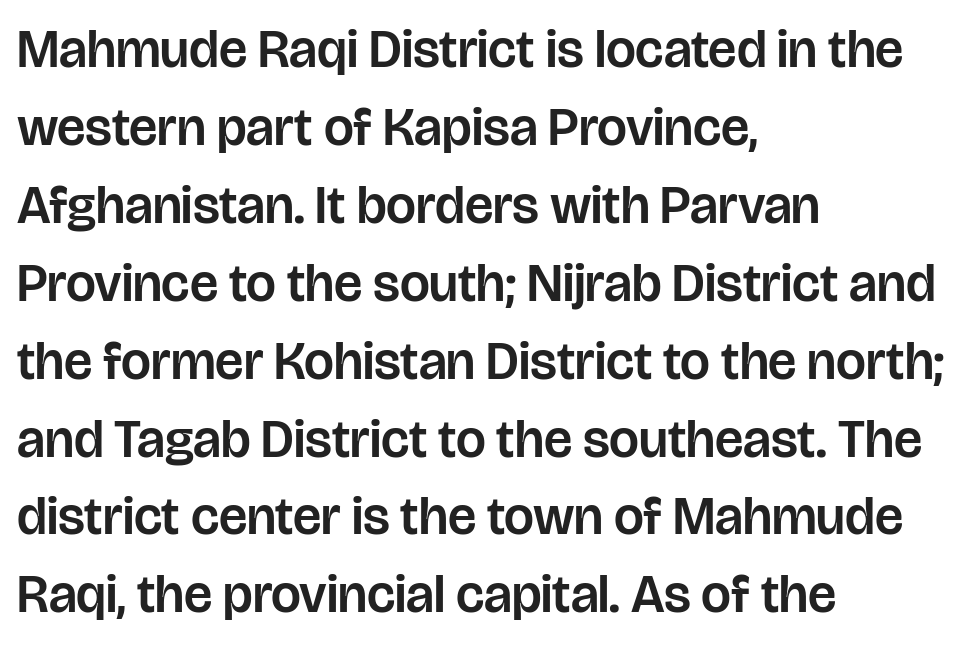
{"serif": "no", "italic": "no", "width": "normal", "stroke_contrast": "low", "x_height": "large", "monospaced": "no", "underline": "no", "align": "left", "line_spacing": "normal", "line_spacing_ratio": 1.47, "letter_spacing": "normal", "letter_spacing_em": 0.0, "glyph_px": 53}
